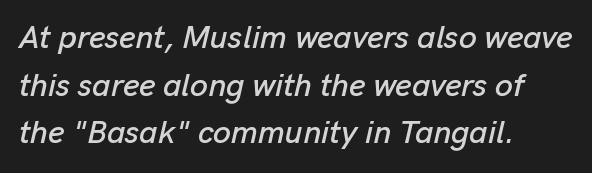
The image shows 32 px text type, italic (leaning right); set left-aligned, normal line spacing (1.49x), normal letter spacing, not underlined; low stroke contrast and a medium x-height.
